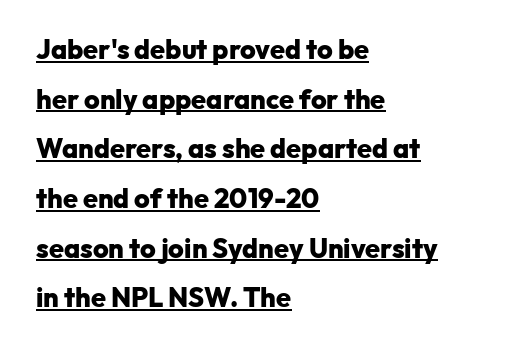
Q: Is the text bold? A: Yes.
Q: Is the text italic (slanted)? A: No, it is upright.
Q: Is the text underlined? A: Yes.
Q: How is the paragraph aligned? A: Left-aligned.
Q: Is the spacing between letters normal or unusually wide? A: Normal.
